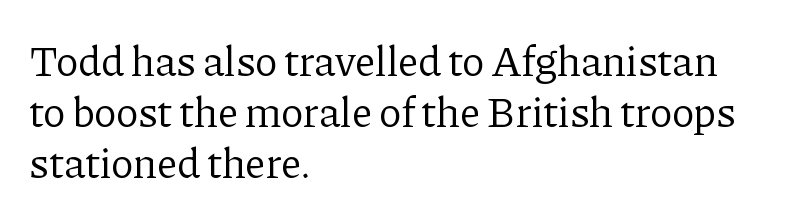
{"serif": "yes", "italic": "no", "bold": "no", "weight": "regular", "width": "normal", "stroke_contrast": "low", "x_height": "medium", "monospaced": "no", "underline": "no", "align": "left", "line_spacing_ratio": 1.22, "letter_spacing": "normal", "letter_spacing_em": 0.0, "glyph_px": 42}
